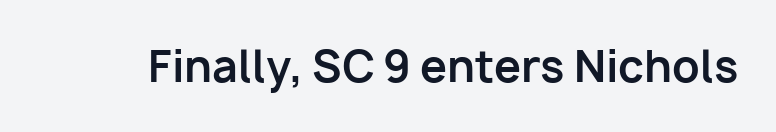
{"serif": "no", "italic": "no", "bold": "yes", "weight": "bold", "width": "normal", "stroke_contrast": "low", "x_height": "medium", "monospaced": "no", "underline": "no", "letter_spacing": "normal", "letter_spacing_em": 0.0, "glyph_px": 43}
